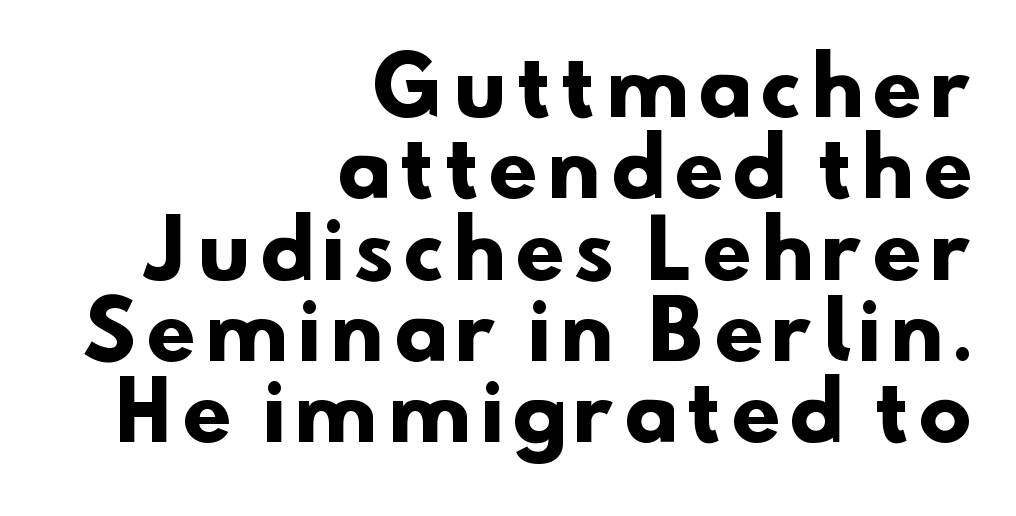
Do the characters align in a grid? No, the font is proportional. Type style note: lacks serifs. I'd describe the lettering as bold — thick and assertive. Leftover space on each line is placed entirely before the opening word. Notice how descenders almost collide with the ascenders below — that's tight leading. Decoration check: the copy has no underline.
